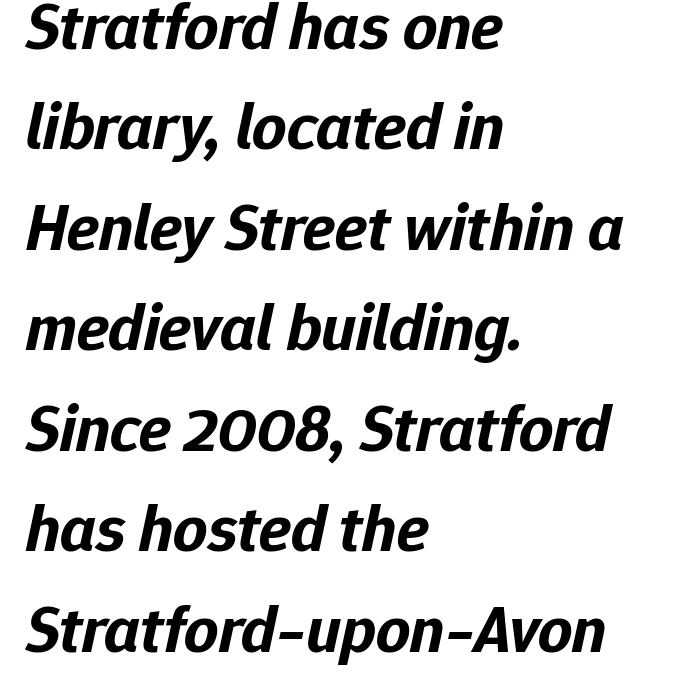
Q: Is the text bold? A: Yes.
Q: Is the text italic (slanted)? A: Yes, it leans right by about 12 degrees.
Q: Is the text underlined? A: No.
Q: How is the paragraph aligned? A: Left-aligned.
Q: Is the spacing between letters normal or unusually wide? A: Normal.
Q: Is the spacing between lines tight, normal or loose? A: Normal.
Q: Width (condensed, normal, or wide)? A: Normal.
Q: Stroke contrast? A: Low.
Q: x-height? A: Medium.
Q: Monospaced? A: No.
